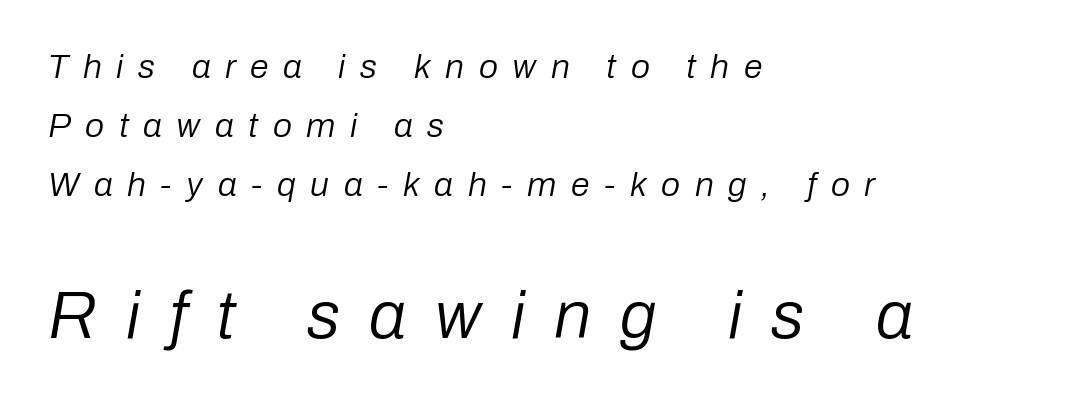
{"italic": "yes", "lean": "right", "slant_degrees": 10, "bold": "no", "weight": "regular", "width": "normal", "stroke_contrast": "low", "x_height": "medium", "monospaced": "no", "underline": "no", "align": "left", "line_spacing_ratio": 1.74, "letter_spacing": "wide", "letter_spacing_em": 0.43, "larger_block": "second", "size_ratio": 1.97, "glyph_px": 67}
